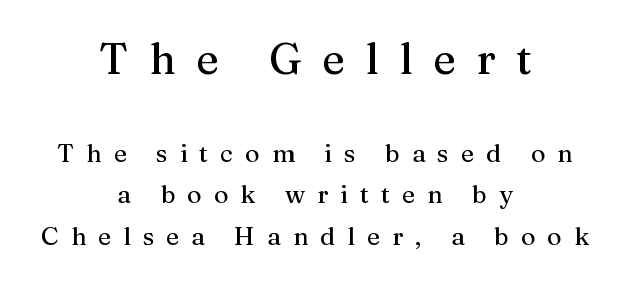
Posture: vertical. Letterform terminals end in serifs throughout the passage. Inter-character spacing is expanded well beyond the font's built-in metrics. The face used here is proportionally spaced, like ordinary book or web type.
